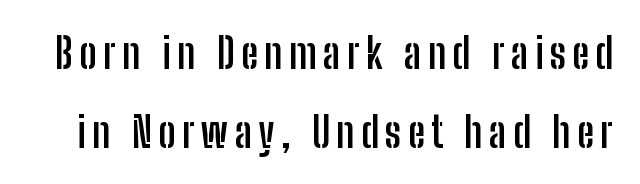
{"serif": "no", "italic": "no", "bold": "yes", "weight": "semibold", "width": "condensed", "stroke_contrast": "low", "x_height": "medium", "monospaced": "no", "underline": "no", "line_spacing_ratio": 1.87, "glyph_px": 42}
